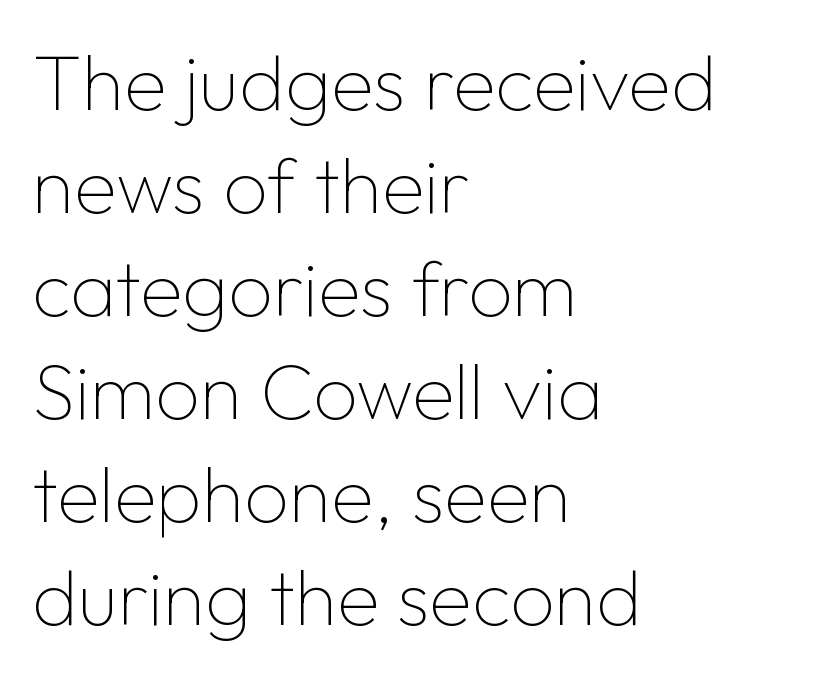
{"serif": "no", "italic": "no", "bold": "no", "weight": "thin", "width": "normal", "stroke_contrast": "low", "x_height": "medium", "monospaced": "no", "underline": "no", "align": "left", "line_spacing": "normal", "line_spacing_ratio": 1.32, "letter_spacing": "normal", "letter_spacing_em": 0.0, "glyph_px": 78}
